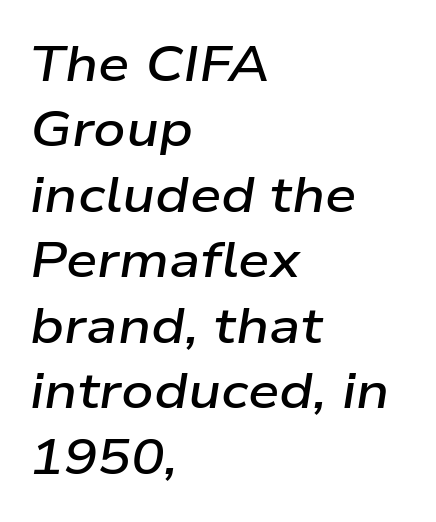
Q: Is the text bold? A: Semi-bold.
Q: Is the text italic (slanted)? A: Yes, it leans right by about 9 degrees.
Q: Is the text underlined? A: No.
Q: How is the paragraph aligned? A: Left-aligned.
Q: Is the spacing between letters normal or unusually wide? A: Normal.
Q: Is the spacing between lines tight, normal or loose? A: Normal.
Q: Width (condensed, normal, or wide)? A: Wide.
Q: Stroke contrast? A: Low.
Q: x-height? A: Medium.
Q: Monospaced? A: No.
